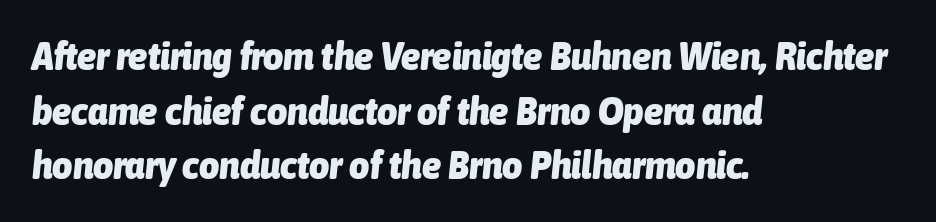
The image shows 39 px heavy, condensed type, italic (leaning right); set left-aligned, normal line spacing (1.4x), normal letter spacing, not underlined; low stroke contrast and a medium x-height.
